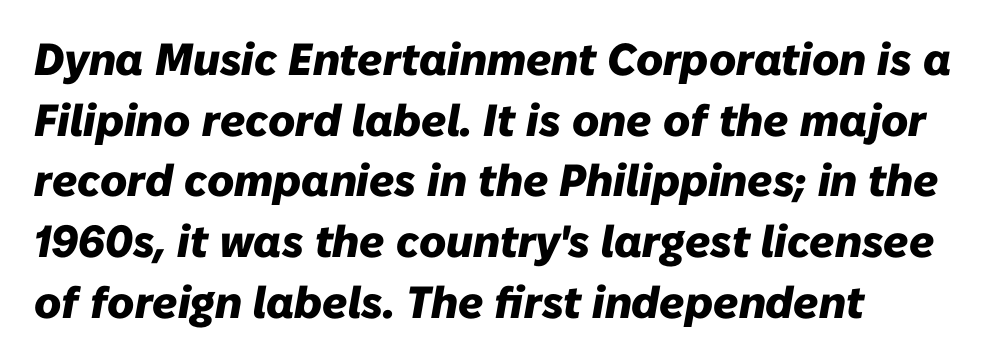
Slanted lettering throughout. How are the letters spaced? Ordinarily, with no added tracking. Leading: standard. The foot of each line stays bare and open. Weight: bold. Do the characters align in a grid? No, the font is proportional.
